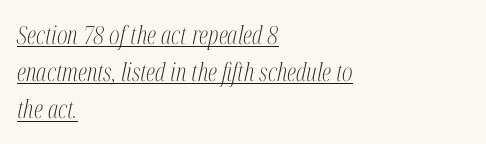
Q: Is the text bold? A: No.
Q: Is the text italic (slanted)? A: Yes, it leans right by about 12 degrees.
Q: Is the text underlined? A: Yes.
Q: How is the paragraph aligned? A: Left-aligned.
Q: Is the spacing between letters normal or unusually wide? A: Normal.
Q: Is the spacing between lines tight, normal or loose? A: Normal.
